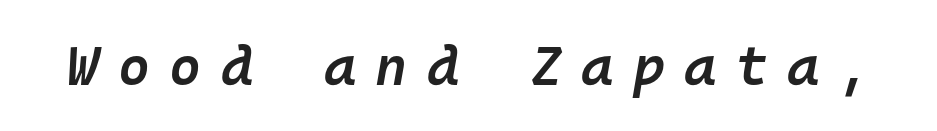
How heavy is the stroke? Medium-heavy — a semibold, shy of bold. Short note: letters widely spaced. Is the type slanted? Yes — the strokes lean at a clear angle. Here the designer chose a console-style face with uniform glyph widths. Decoration check: the copy has no underline.
